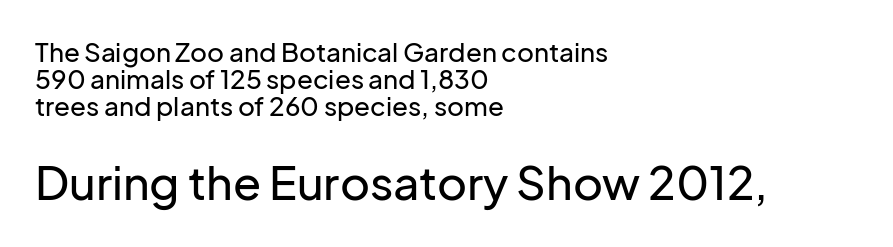
The letters carry no serifs — their stems end cleanly without finishing strokes. Nobody drew a line under any word here. Here the designer chose a conventional face with non-uniform glyph widths. Italic? Not at all — the glyphs are vertical.
